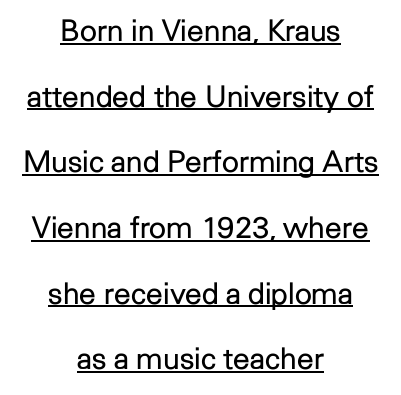
Q: Is the text bold? A: No.
Q: Is the text italic (slanted)? A: No, it is upright.
Q: Is the typeface a serif or a sans-serif typeface? A: Sans-serif.
Q: Is the text underlined? A: Yes.
Q: How is the paragraph aligned? A: Centered.
Q: Is the spacing between letters normal or unusually wide? A: Normal.
Q: Is the spacing between lines tight, normal or loose? A: Loose.
Q: Width (condensed, normal, or wide)? A: Normal.
Q: Stroke contrast? A: Low.
Q: x-height? A: Medium.
Q: Monospaced? A: No.
